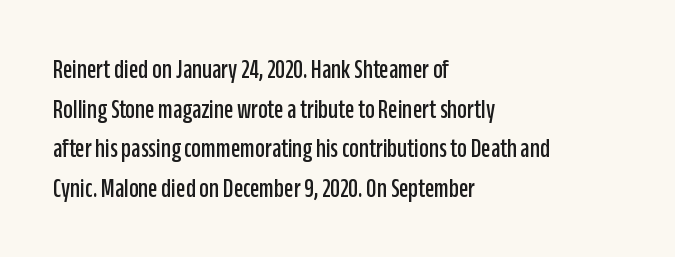
The image shows 27 px text type, upright; set left-aligned, normal line spacing (1.47x), normal letter spacing, not underlined.
